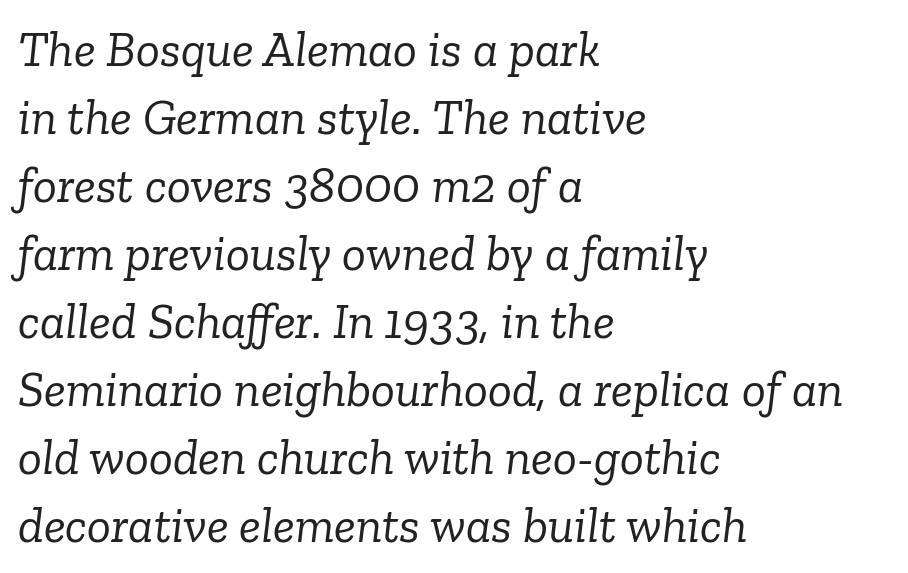
Descenders hang freely into open space. The lines are quadded left. Observe the serifs anchoring each vertical stroke in this sample. Observe the lean: these are italic letterforms. These lines are rendered in a variable-pitch font. Caption: standard tracking, unaltered.
